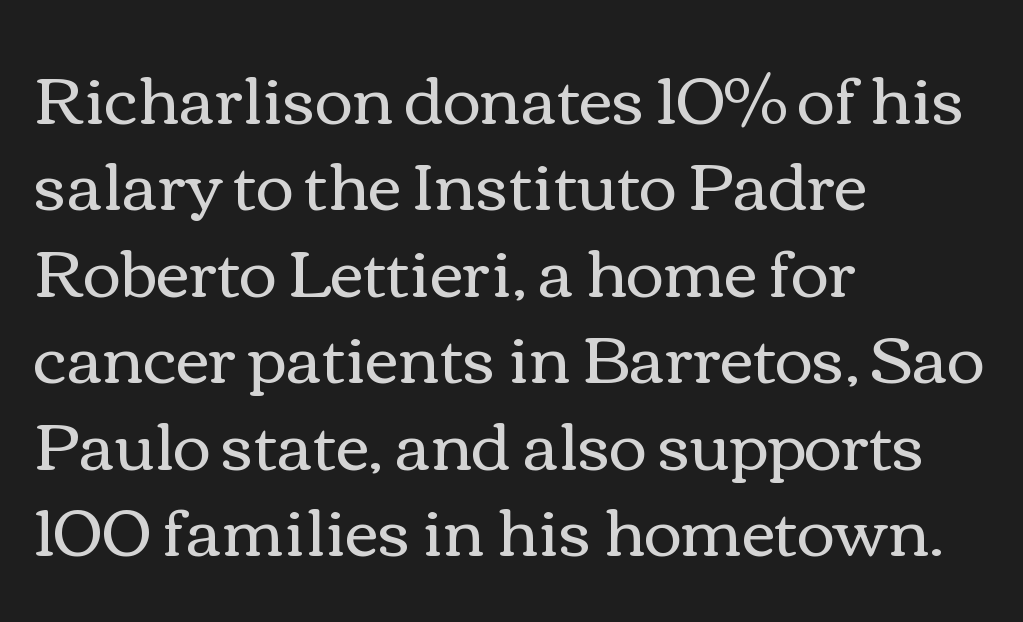
Q: Is the text bold? A: No.
Q: Is the text italic (slanted)? A: No, it is upright.
Q: Is the text underlined? A: No.
Q: How is the paragraph aligned? A: Left-aligned.
Q: Is the spacing between letters normal or unusually wide? A: Normal.
Q: Is the spacing between lines tight, normal or loose? A: Normal.
Q: Width (condensed, normal, or wide)? A: Wide.
Q: x-height? A: Medium.
Q: Monospaced? A: No.
